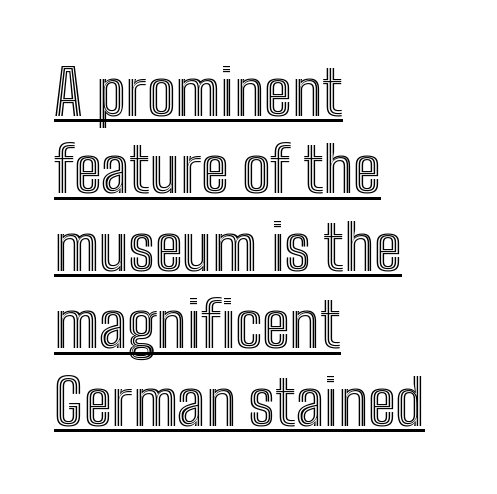
{"italic": "no", "width": "condensed", "x_height": "medium", "monospaced": "no", "underline": "yes", "align": "left", "line_spacing_ratio": 1.23, "letter_spacing": "normal", "letter_spacing_em": 0.0, "glyph_px": 63}
